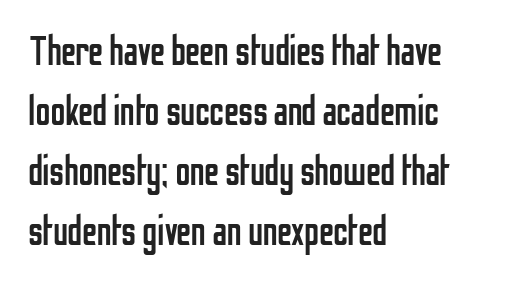
The image shows 42 px regular-weight, condensed sans-serif type, upright; set left-aligned, normal line spacing (1.43x), normal letter spacing, not underlined; low stroke contrast and a medium x-height.
